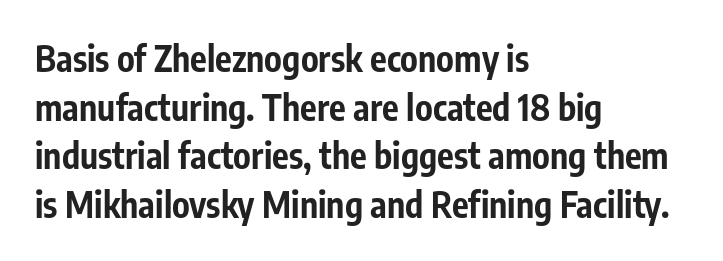
The image shows 35 px bold, condensed sans-serif type, upright; set left-aligned, normal line spacing (1.39x), normal letter spacing, not underlined; low stroke contrast and a medium x-height.
